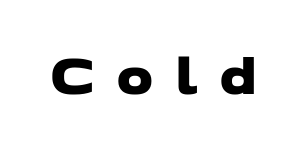
This rendering features lettering with no underline. You could only call the tracking loose — the letters float apart. Each letter's strokes conclude bluntly, with no projecting serifs. The rendering uses natural spacing where letterforms have individual widths.
